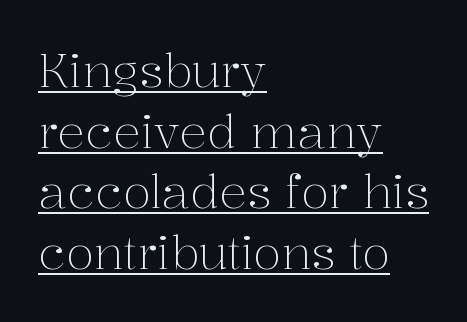
Each letter keeps its own natural width here, so spacing adapts to shape. Does the lettering tilt? It doesn't — this is upright. Like a heading marked for emphasis, these lines bear an underscore. The characters are drawn with everyday or finer stroke widths. Nothing unusual about the tracking: characters are spaced as the font intends. A serif font was chosen for this passage.
